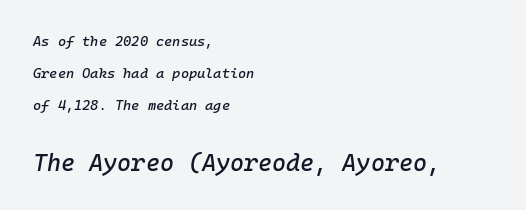
Q: Is the text italic (slanted)? A: Yes, it leans right by about 10 degrees.
Q: Is the text underlined? A: No.
Q: How is the paragraph aligned? A: Left-aligned.
Q: Is the spacing between letters normal or unusually wide? A: Normal.
Q: Is the spacing between lines tight, normal or loose? A: Loose.
Q: Which block of text is set in a larger size, the first (top) or the second (bottom)? A: The second (bottom) one.
